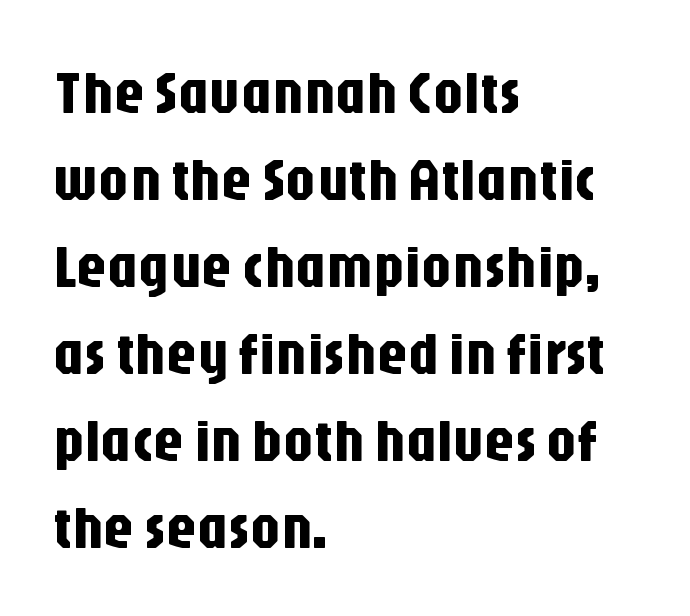
Looks like regular typesetting: each glyph gets only the width it needs. You can tell it's not italic because the verticals are truly vertical. This sample is left-justified, so line endings fall wherever the words run out. This rendering employs a face without finishing strokes, i.e., a sans-serif. Anything drawn beneath the words? Only blank space. Baseline-to-baseline distance is the conventional proportion of letter height.
